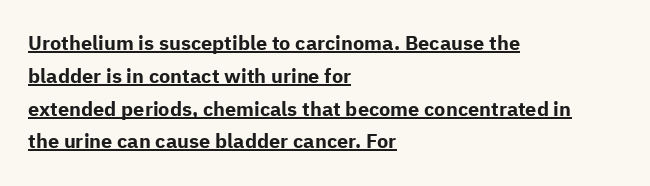
Honestly, the row spacing looks completely unremarkable. The glyphs have the mass of a bold cut. These lines were composed using upright roman letters. A baseline rule has been typeset under these characters. The horizontal fit of the characters is conventional and even. Alignment: flush left.
